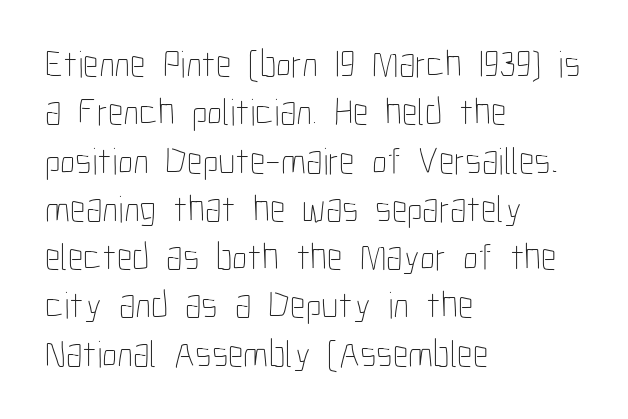
The image shows 38 px thin, condensed type, upright; set left-aligned, normal line spacing (1.27x), normal letter spacing, not underlined; low stroke contrast and a medium x-height.
